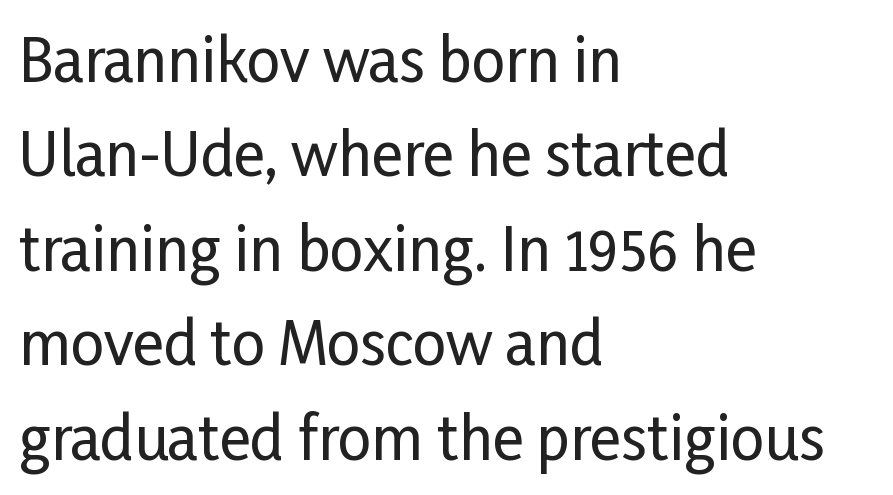
{"serif": "no", "italic": "no", "width": "condensed", "stroke_contrast": "low", "x_height": "medium", "monospaced": "no", "underline": "no", "align": "left", "line_spacing": "normal", "line_spacing_ratio": 1.6, "letter_spacing": "normal", "letter_spacing_em": 0.0, "glyph_px": 59}
